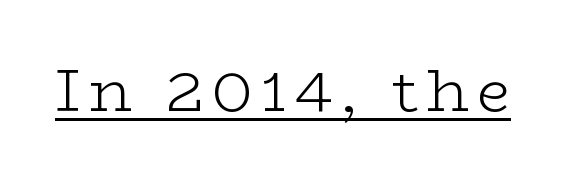
{"serif": "yes", "italic": "no", "bold": "no", "weight": "light", "width": "wide", "stroke_contrast": "low", "x_height": "medium", "monospaced": "no", "underline": "yes", "glyph_px": 60}
